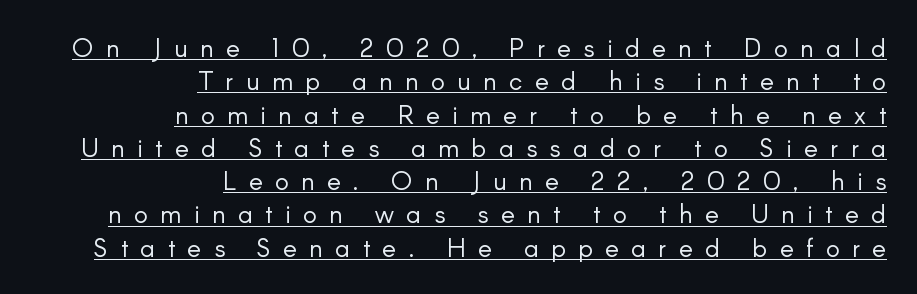
Q: Is the text bold? A: No.
Q: Is the text italic (slanted)? A: No, it is upright.
Q: Is the text underlined? A: Yes.
Q: How is the paragraph aligned? A: Right-aligned.
Q: Is the spacing between letters normal or unusually wide? A: Unusually wide.
Q: Is the spacing between lines tight, normal or loose? A: Normal.
